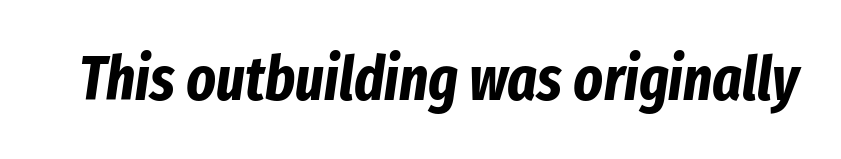
The image shows 62 px bold, condensed type, italic (leaning right); set normal letter spacing, not underlined; low stroke contrast and a medium x-height.
